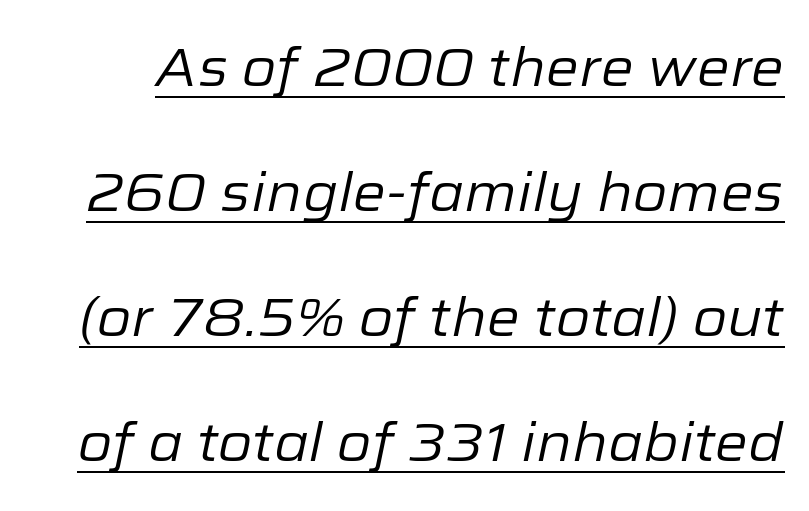
The image shows 53 px regular-weight type, italic (leaning right); set loose line spacing (2.36x), normal letter spacing, underlined; low stroke contrast and a medium x-height.
